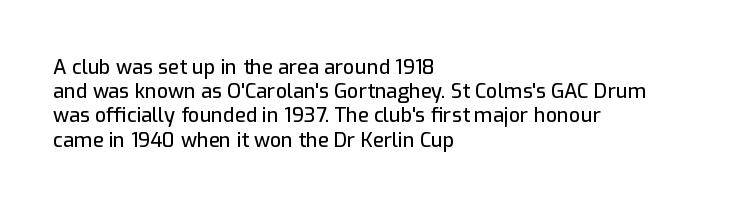
{"italic": "no", "underline": "no", "align": "left", "line_spacing_ratio": 1.21, "letter_spacing": "normal", "letter_spacing_em": 0.0, "glyph_px": 20}
